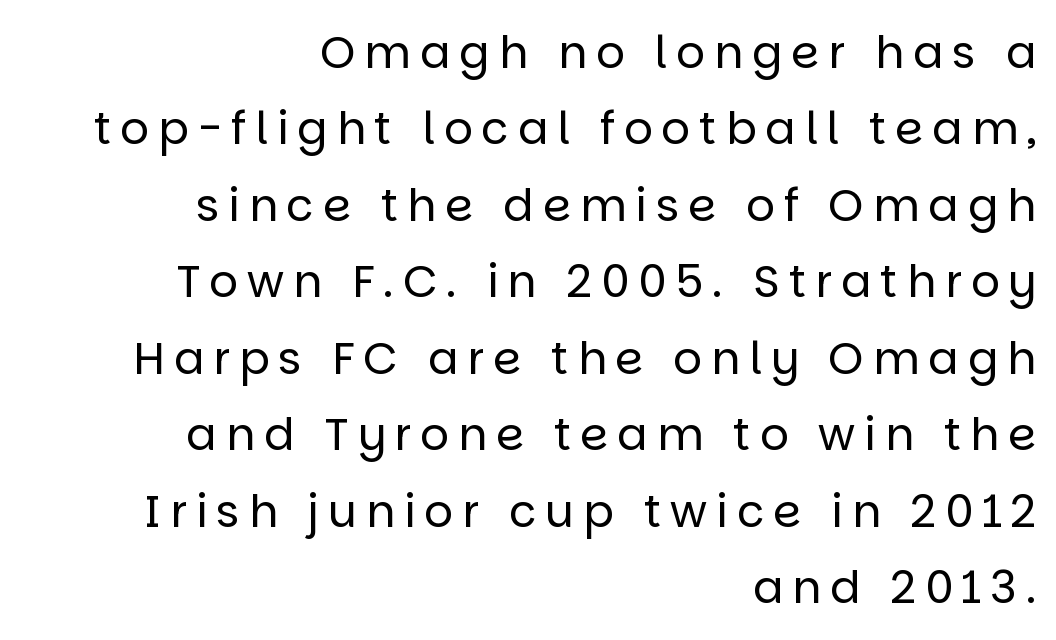
{"serif": "no", "italic": "no", "bold": "no", "weight": "regular", "width": "normal", "stroke_contrast": "low", "x_height": "large", "monospaced": "no", "underline": "no", "align": "right", "line_spacing": "normal", "line_spacing_ratio": 1.7, "letter_spacing": "wide", "letter_spacing_em": 0.2, "glyph_px": 45}
